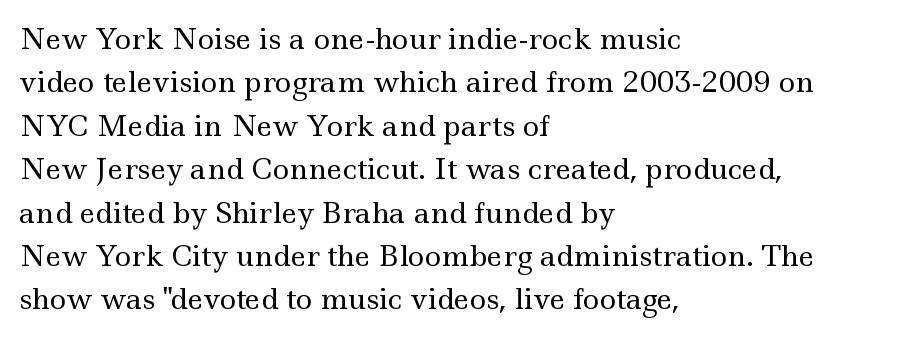
{"serif": "yes", "italic": "no", "bold": "no", "weight": "regular", "width": "wide", "x_height": "small", "monospaced": "no", "underline": "no", "align": "left", "line_spacing": "normal", "line_spacing_ratio": 1.55, "letter_spacing": "normal", "letter_spacing_em": 0.0, "glyph_px": 28}
